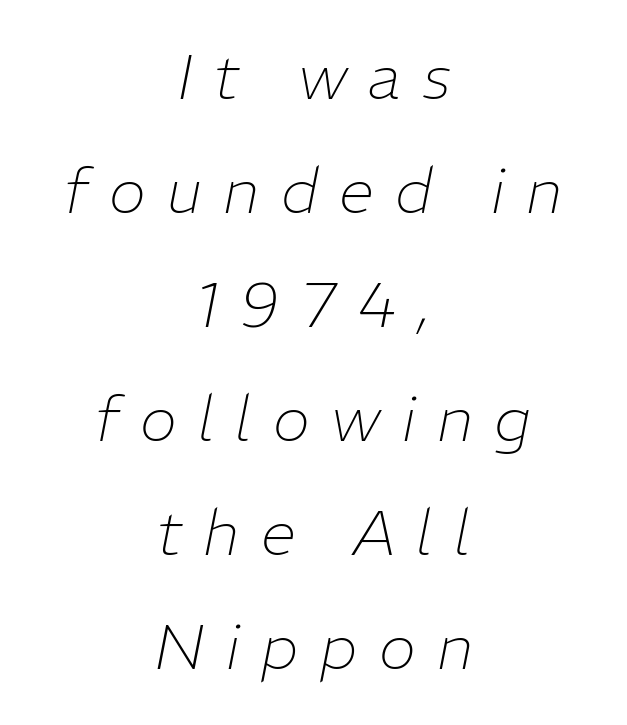
The image shows 63 px thin type, italic (leaning right); set centered, line spacing 1.81x, unusually wide letter spacing (+0.34 em), not underlined; low stroke contrast and a medium x-height.
